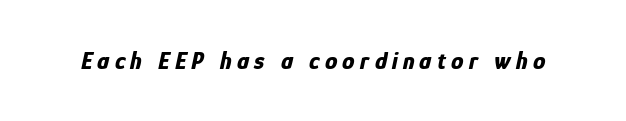
Q: Is the text bold? A: Yes.
Q: Is the text italic (slanted)? A: Yes, it leans right by about 12 degrees.
Q: Is the text underlined? A: No.
Q: Is the spacing between letters normal or unusually wide? A: Unusually wide.
